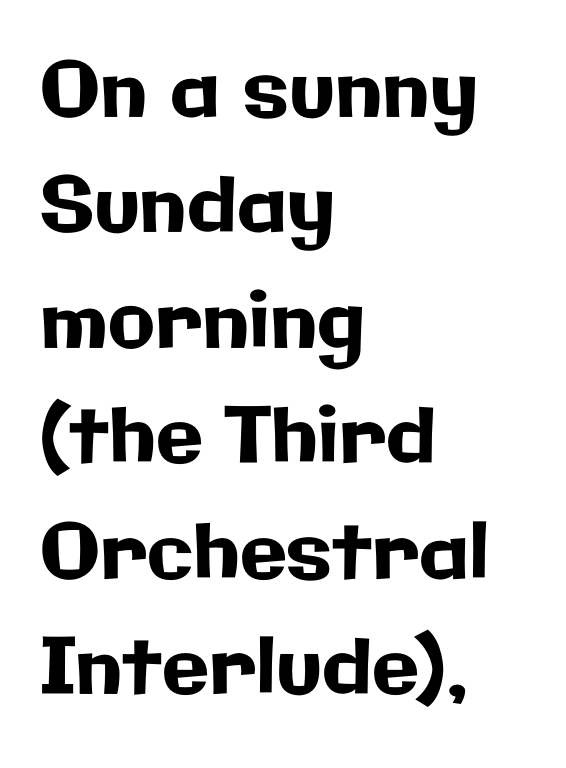
Q: Is the text italic (slanted)? A: No, it is upright.
Q: Is the typeface a serif or a sans-serif typeface? A: Sans-serif.
Q: Is the text underlined? A: No.
Q: How is the paragraph aligned? A: Left-aligned.
Q: Is the spacing between letters normal or unusually wide? A: Normal.
Q: Is the spacing between lines tight, normal or loose? A: Normal.
Q: Width (condensed, normal, or wide)? A: Normal.
Q: Stroke contrast? A: Low.
Q: x-height? A: Medium.
Q: Monospaced? A: No.
